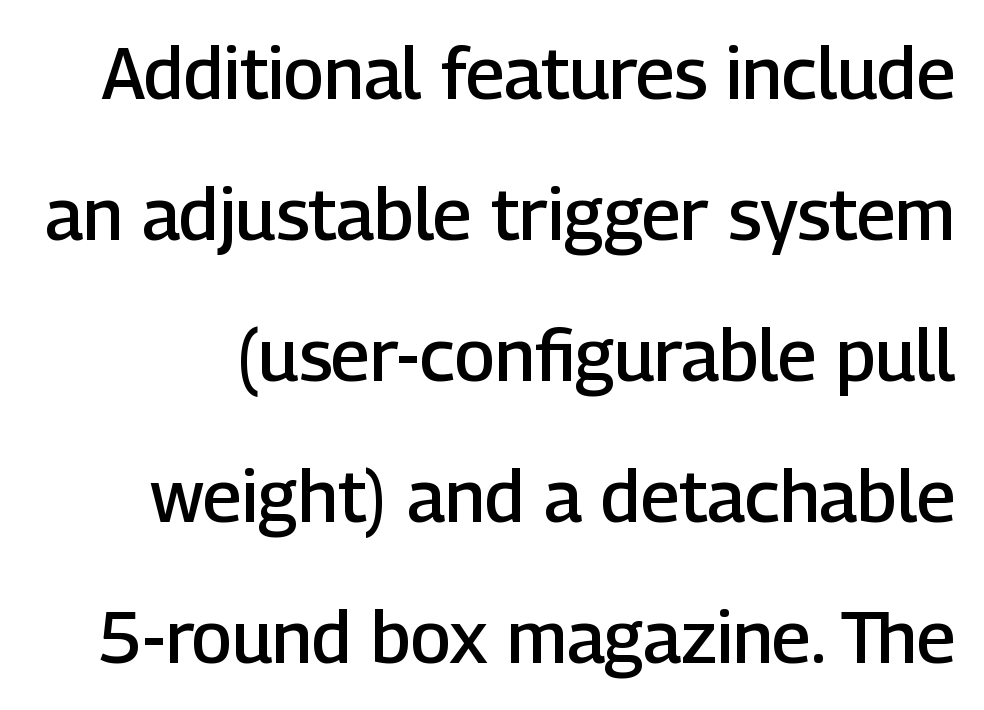
How are the letters spaced? Ordinarily, with no added tracking. A typesetter would call this leading open, well beyond the default. Just letters on the line, the space beneath them empty. This sample uses a sans-serif face. You could not count columns in this text — the font is proportionally spaced. Notice how the stems are strictly vertical — no italics here.
